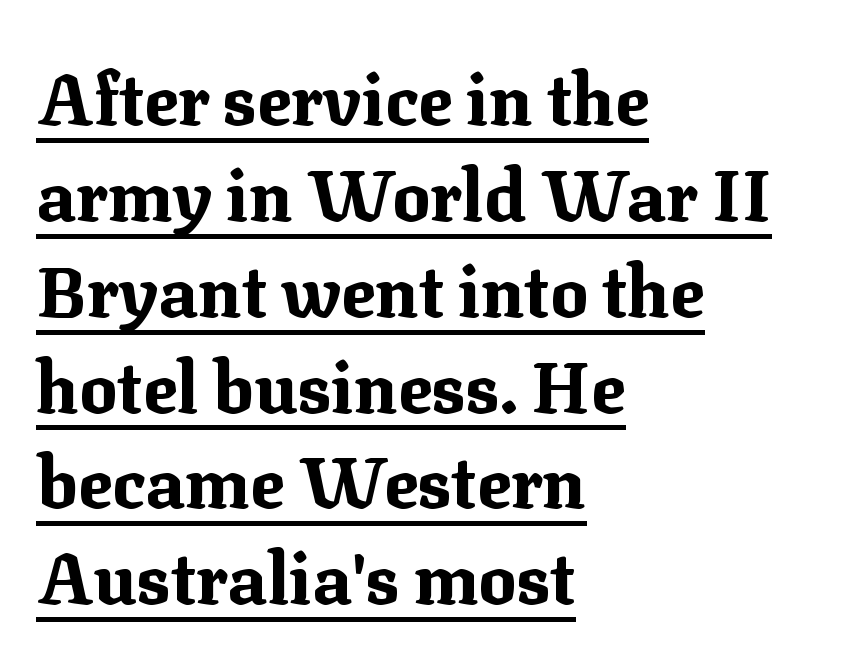
The image shows 71 px bold serif type, upright; set left-aligned, normal line spacing (1.35x), normal letter spacing, underlined; medium stroke contrast and a medium x-height.
